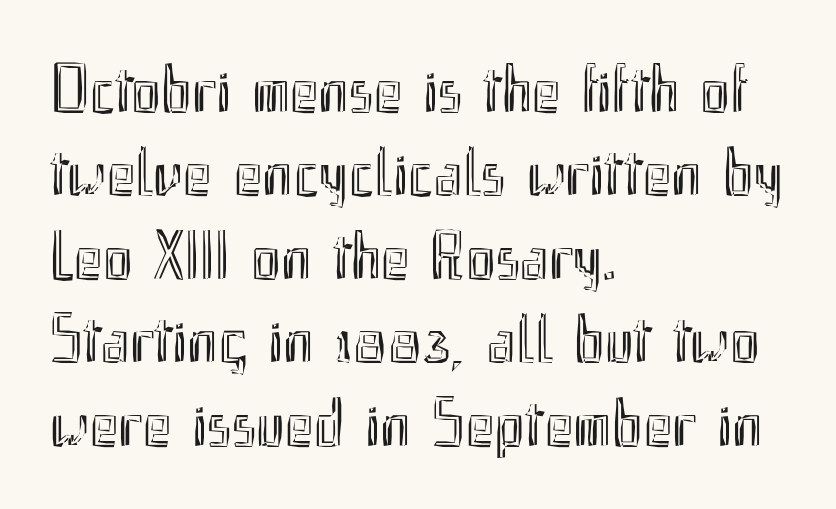
{"italic": "no", "width": "condensed", "x_height": "small", "monospaced": "no", "underline": "no", "align": "left", "line_spacing_ratio": 1.21, "letter_spacing": "normal", "letter_spacing_em": 0.0, "glyph_px": 69}
